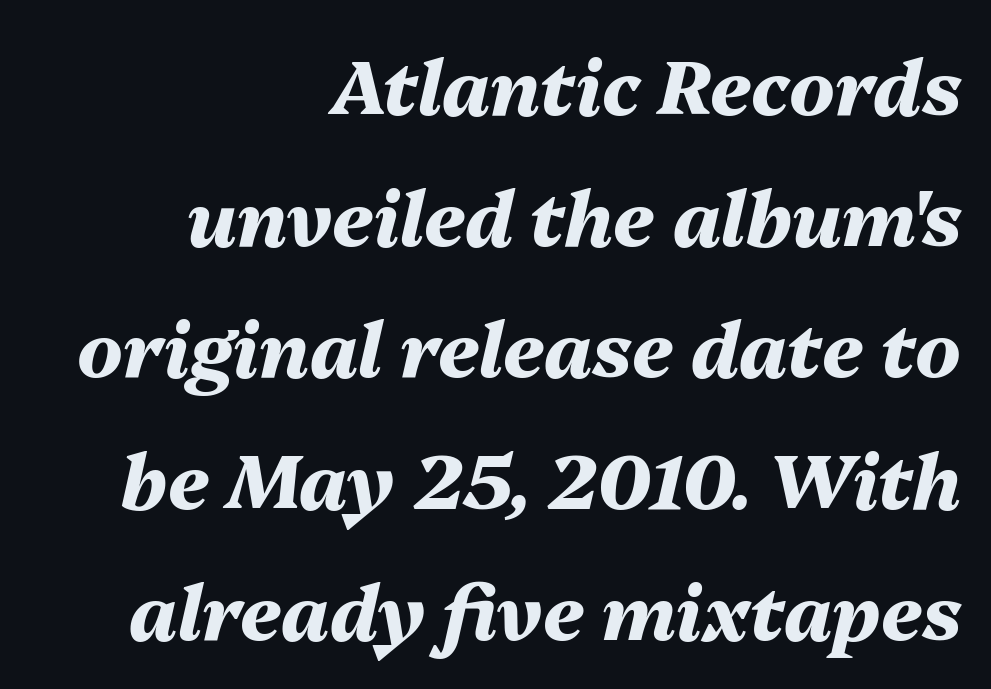
Q: Is the text bold? A: Yes.
Q: Is the text italic (slanted)? A: Yes, it leans right by about 13 degrees.
Q: Is the text underlined? A: No.
Q: How is the paragraph aligned? A: Right-aligned.
Q: Is the spacing between letters normal or unusually wide? A: Normal.
Q: Width (condensed, normal, or wide)? A: Normal.
Q: Stroke contrast? A: Medium.
Q: x-height? A: Medium.
Q: Monospaced? A: No.
